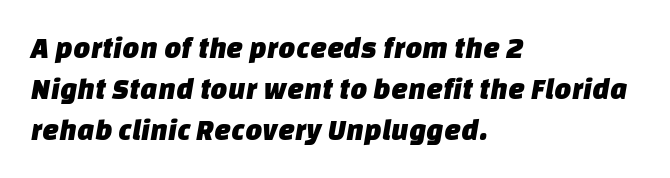
The image shows 30 px sans-serif type; set left-aligned, normal line spacing (1.37x), normal letter spacing, not underlined; low stroke contrast and a large x-height.
